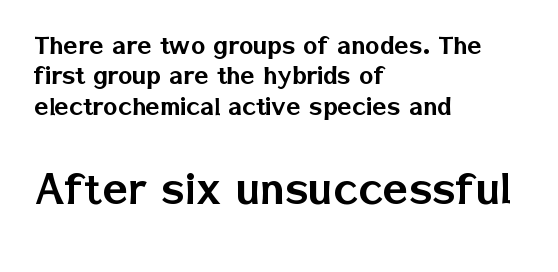
The image shows 53 px sans-serif type, upright; set left-aligned, tight line spacing (1.01x), normal letter spacing, not underlined; the second (bottom) block is 1.77x larger; low stroke contrast and a medium x-height.
